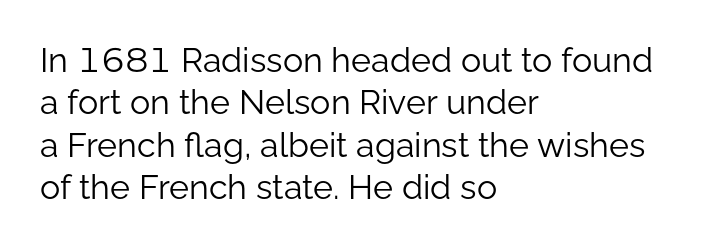
{"serif": "no", "italic": "no", "bold": "no", "weight": "light", "width": "normal", "stroke_contrast": "low", "x_height": "medium", "monospaced": "no", "underline": "no", "align": "left", "line_spacing": "normal", "line_spacing_ratio": 1.25, "letter_spacing": "normal", "letter_spacing_em": 0.0, "glyph_px": 34}
